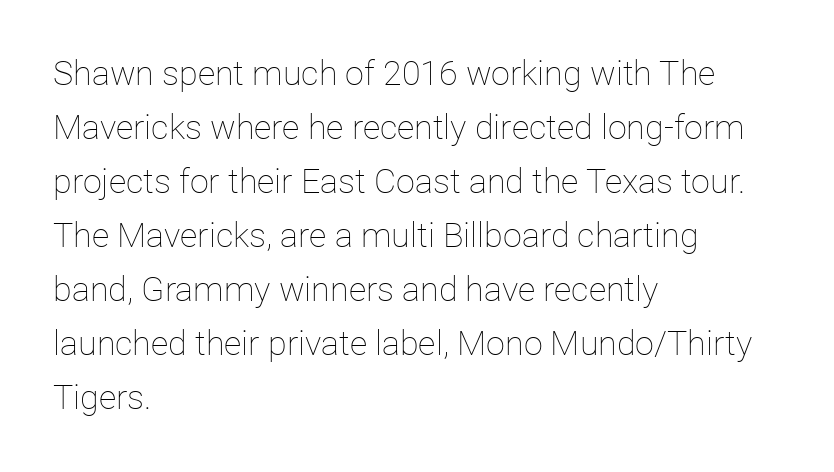
{"italic": "no", "bold": "no", "weight": "thin", "width": "normal", "stroke_contrast": "low", "x_height": "medium", "monospaced": "no", "underline": "no", "align": "left", "line_spacing": "normal", "line_spacing_ratio": 1.59, "letter_spacing": "normal", "letter_spacing_em": 0.0, "glyph_px": 34}
